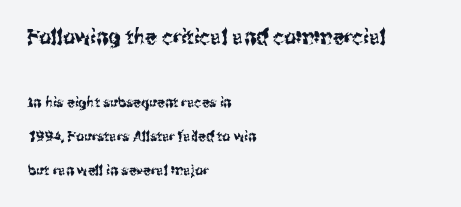
Q: Is the text italic (slanted)? A: No, it is upright.
Q: Is the text underlined? A: No.
Q: How is the paragraph aligned? A: Left-aligned.
Q: Is the spacing between letters normal or unusually wide? A: Normal.
Q: Is the spacing between lines tight, normal or loose? A: Loose.
Q: Which block of text is set in a larger size, the first (top) or the second (bottom)? A: The first (top) one.
